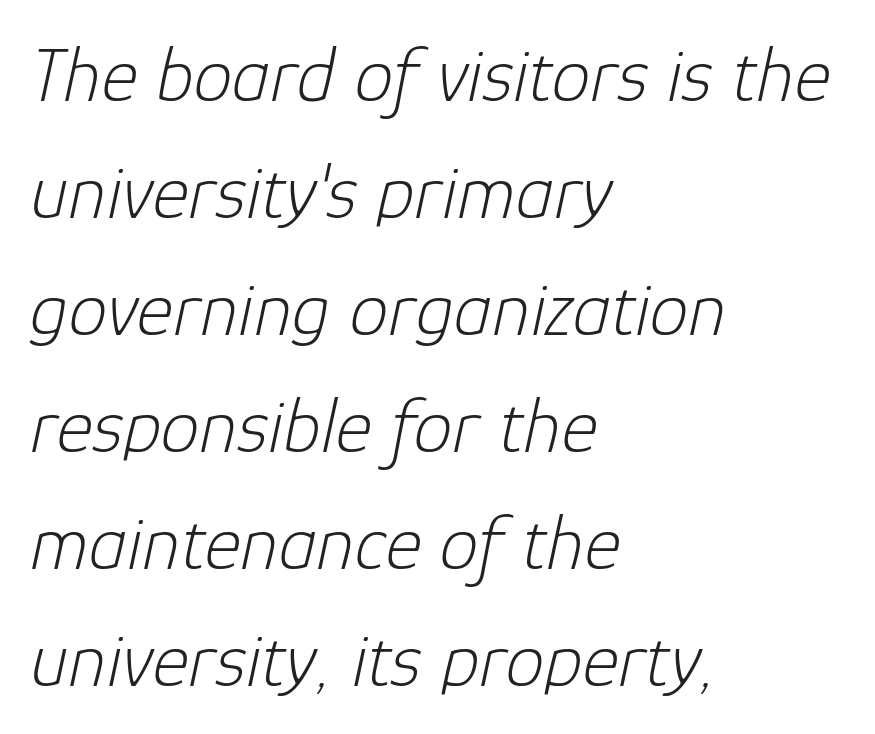
{"italic": "yes", "lean": "right", "slant_degrees": 12, "bold": "no", "weight": "light", "width": "normal", "stroke_contrast": "low", "x_height": "medium", "monospaced": "no", "underline": "no", "align": "left", "line_spacing": "normal", "line_spacing_ratio": 1.5, "letter_spacing": "normal", "letter_spacing_em": 0.0, "glyph_px": 78}
